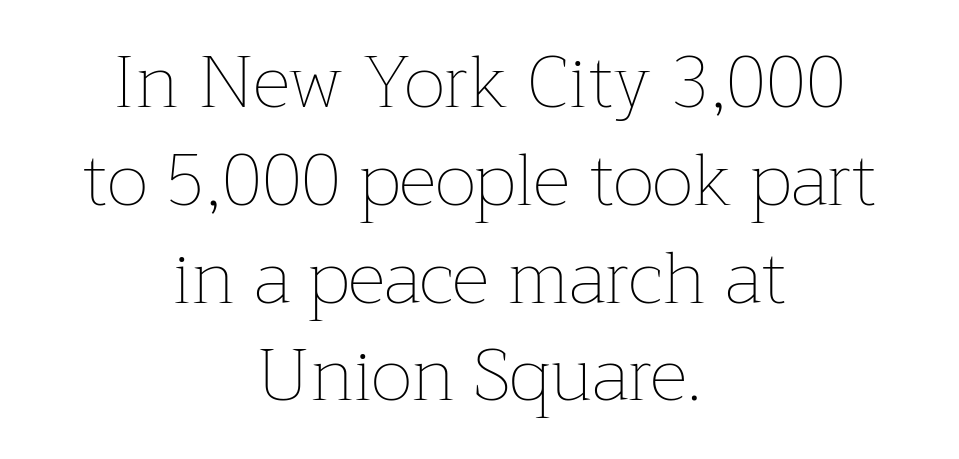
The image shows 73 px thin type, upright; set centered, normal line spacing (1.34x), normal letter spacing, not underlined; low stroke contrast and a medium x-height.
